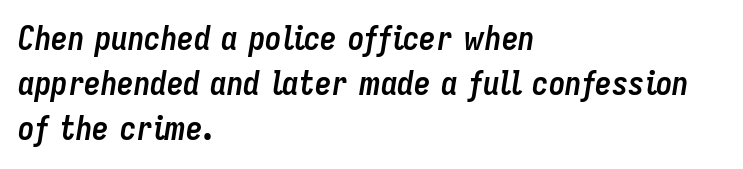
A typesetter would call this proportional, since set widths differ per character. The letterforms sit shoulder to shoulder at normal distance. The baseline area is clear. Typeset ragged right — the left edge is the straight one. The space between consecutive lines is moderate.
